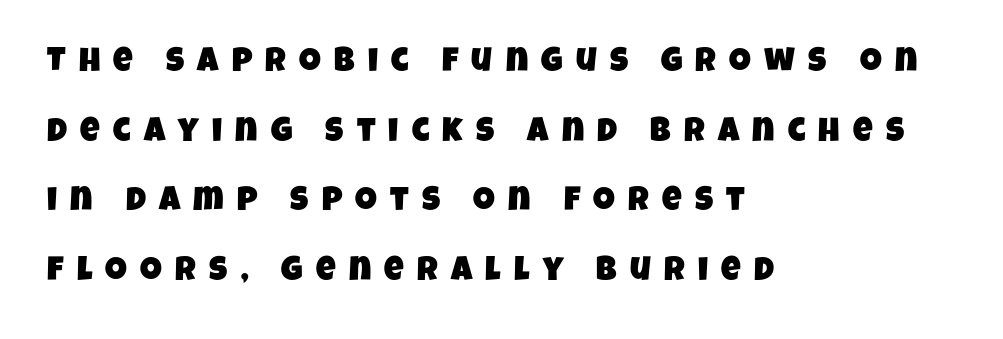
Q: Is the typeface a serif or a sans-serif typeface? A: Sans-serif.
Q: Is the text underlined? A: No.
Q: How is the paragraph aligned? A: Left-aligned.
Q: Is the spacing between letters normal or unusually wide? A: Unusually wide.
Q: Is the spacing between lines tight, normal or loose? A: Loose.
Q: Width (condensed, normal, or wide)? A: Condensed.
Q: Stroke contrast? A: Low.
Q: x-height? A: Large.
Q: Monospaced? A: No.
